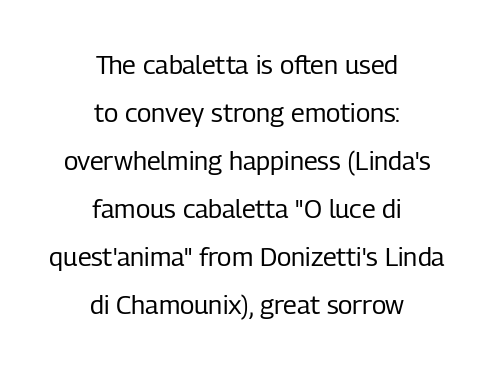
The image shows 26 px text type, upright; set centered, line spacing 1.85x, normal letter spacing, not underlined.
